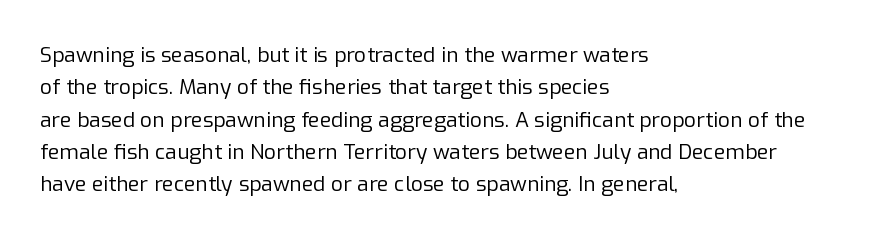
Q: Is the text bold? A: No.
Q: Is the text italic (slanted)? A: No, it is upright.
Q: Is the text underlined? A: No.
Q: How is the paragraph aligned? A: Left-aligned.
Q: Is the spacing between letters normal or unusually wide? A: Normal.
Q: Is the spacing between lines tight, normal or loose? A: Normal.
